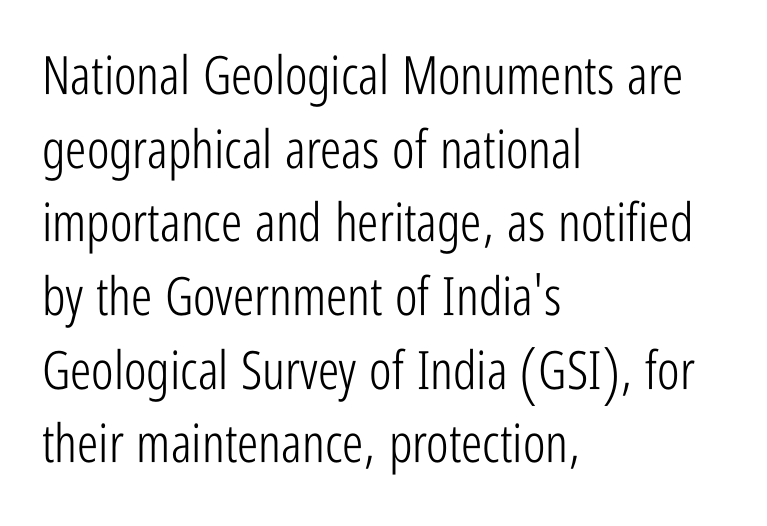
The image shows 53 px light, condensed sans-serif type, upright; set left-aligned, normal line spacing (1.39x), normal letter spacing, not underlined; low stroke contrast and a medium x-height.
